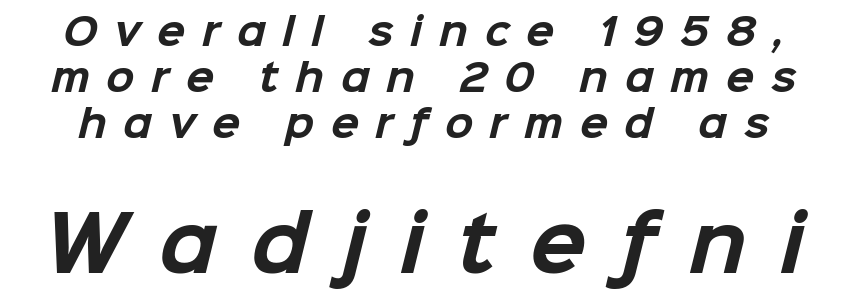
Each letter's strokes conclude bluntly, with no projecting serifs. On the weight axis this lands at bold, roughly 700. Rule under the text: the space is simply empty. Here the second block reads like a headline and the first like body copy. Looks like regular typesetting: each glyph gets only the width it needs.
